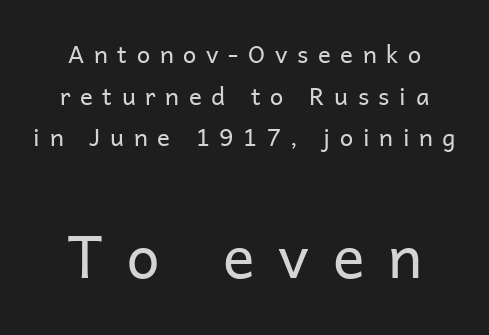
{"serif": "no", "italic": "no", "bold": "no", "weight": "regular", "width": "normal", "stroke_contrast": "low", "x_height": "medium", "monospaced": "no", "underline": "no", "align": "center", "line_spacing_ratio": 1.73, "letter_spacing": "wide", "letter_spacing_em": 0.4, "larger_block": "second", "size_ratio": 2.46, "glyph_px": 59}
